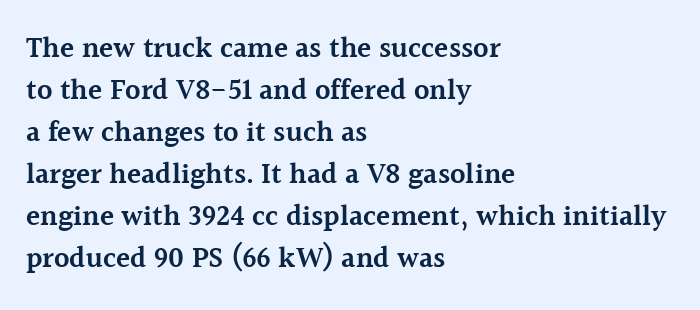
The image shows 29 px semibold serif type, upright; set left-aligned, normal line spacing (1.45x), normal letter spacing, not underlined; a medium x-height.
